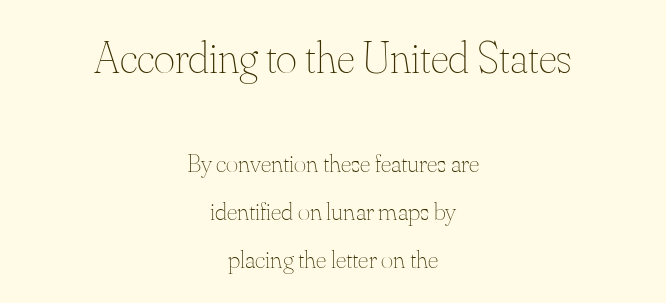
{"italic": "no", "bold": "no", "weight": "thin", "width": "normal", "stroke_contrast": "medium", "x_height": "small", "monospaced": "no", "underline": "no", "align": "center", "line_spacing_ratio": 1.83, "letter_spacing": "normal", "letter_spacing_em": 0.0, "larger_block": "first", "size_ratio": 1.73, "glyph_px": 45}
